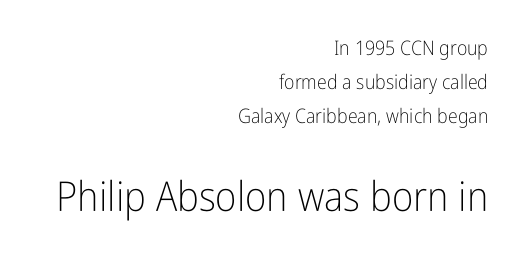
Q: Is the text bold? A: No.
Q: Is the text italic (slanted)? A: No, it is upright.
Q: Is the typeface a serif or a sans-serif typeface? A: Sans-serif.
Q: Is the text underlined? A: No.
Q: How is the paragraph aligned? A: Right-aligned.
Q: Is the spacing between letters normal or unusually wide? A: Normal.
Q: Is the spacing between lines tight, normal or loose? A: Normal.
Q: Which block of text is set in a larger size, the first (top) or the second (bottom)? A: The second (bottom) one.
Q: Width (condensed, normal, or wide)? A: Condensed.
Q: Stroke contrast? A: Low.
Q: x-height? A: Medium.
Q: Monospaced? A: No.
